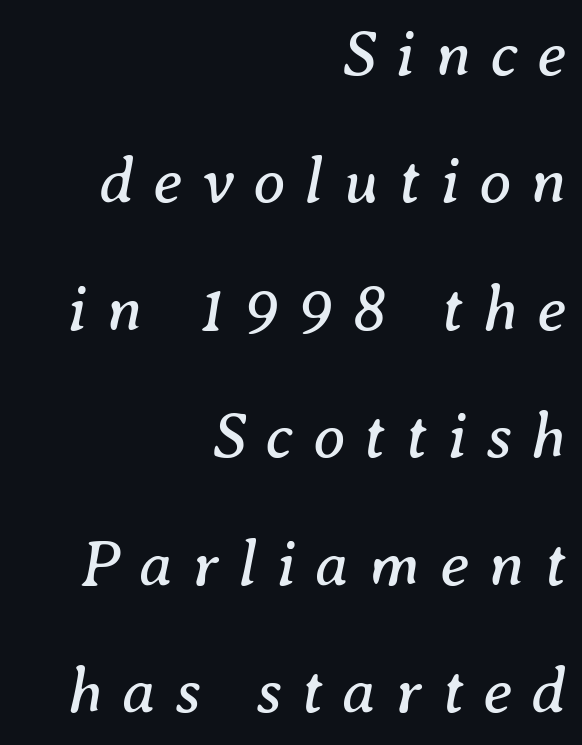
A light-to-regular cut is what we see here. These lines are rendered in a variable-pitch font. Is the block centered? No — it sits flush against the right margin. Rule under the text: the space is simply empty. One glance says open: line gaps are wider than usual. The text was rendered using a seriffed face with decorative stroke endings.
